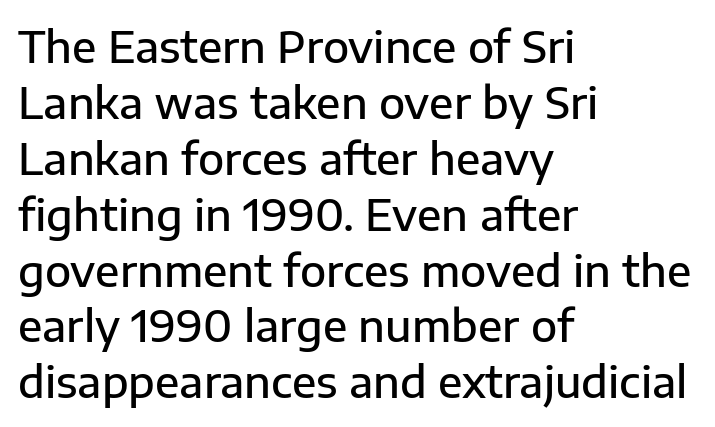
{"serif": "no", "italic": "no", "bold": "semi", "weight": "semibold", "width": "normal", "stroke_contrast": "low", "x_height": "medium", "monospaced": "no", "underline": "no", "align": "left", "line_spacing": "normal", "line_spacing_ratio": 1.3, "letter_spacing": "normal", "letter_spacing_em": 0.0, "glyph_px": 43}
